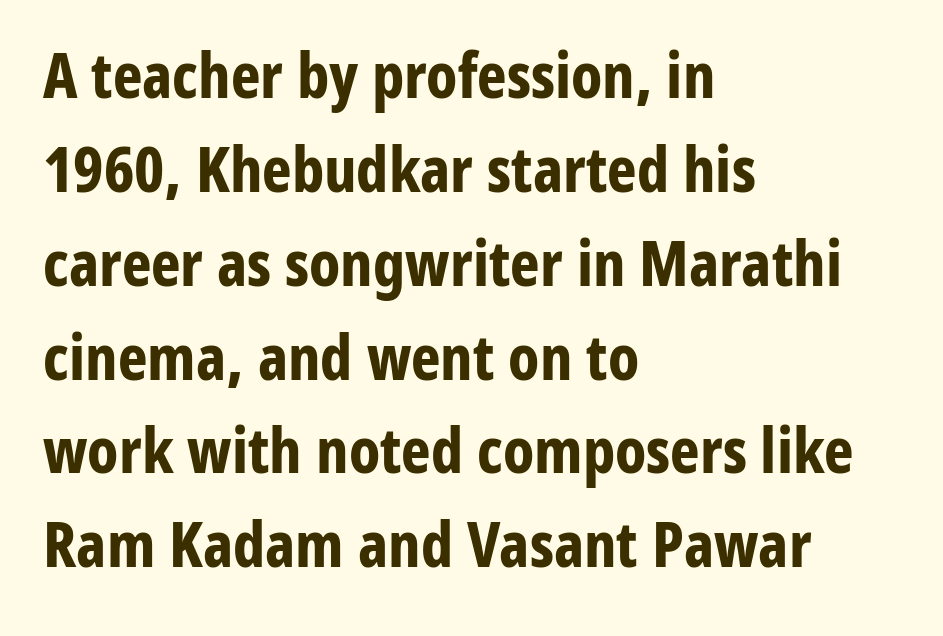
{"serif": "no", "italic": "no", "bold": "yes", "weight": "bold", "width": "condensed", "stroke_contrast": "low", "x_height": "medium", "monospaced": "no", "underline": "no", "align": "left", "line_spacing": "normal", "line_spacing_ratio": 1.49, "letter_spacing": "normal", "letter_spacing_em": 0.0, "glyph_px": 63}
